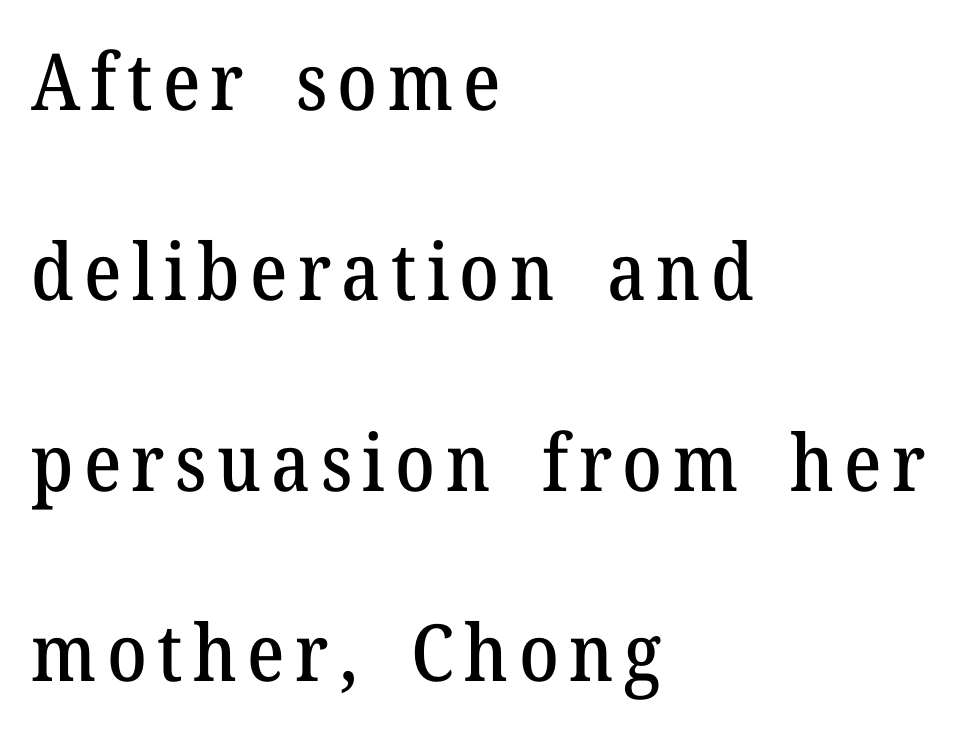
Q: Is the text italic (slanted)? A: No, it is upright.
Q: Is the typeface a serif or a sans-serif typeface? A: Serif.
Q: Is the text underlined? A: No.
Q: How is the paragraph aligned? A: Left-aligned.
Q: Is the spacing between lines tight, normal or loose? A: Loose.
Q: Width (condensed, normal, or wide)? A: Normal.
Q: Stroke contrast? A: Medium.
Q: x-height? A: Medium.
Q: Monospaced? A: No.
